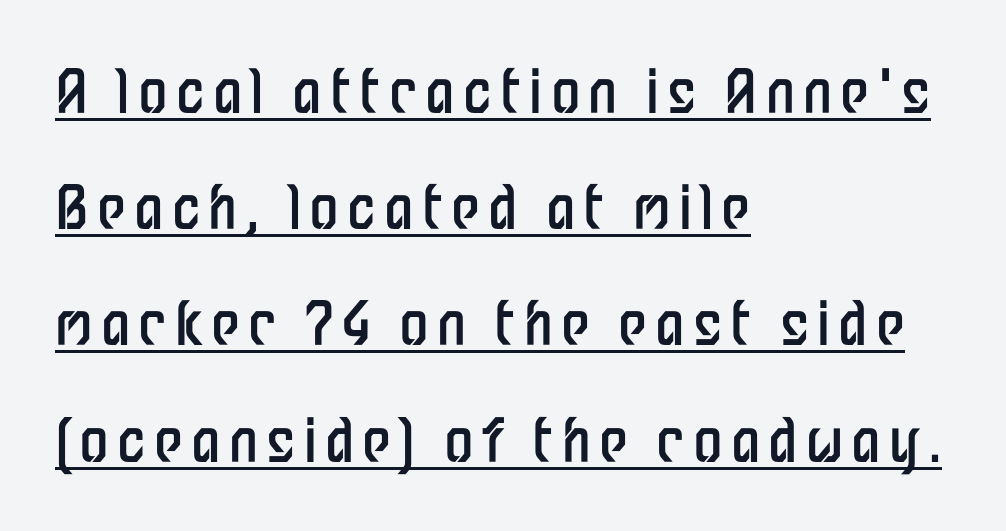
Q: Is the text bold? A: No.
Q: Is the text italic (slanted)? A: No, it is upright.
Q: Is the typeface a serif or a sans-serif typeface? A: Sans-serif.
Q: Is the text underlined? A: Yes.
Q: How is the paragraph aligned? A: Left-aligned.
Q: Is the spacing between lines tight, normal or loose? A: Loose.
Q: Width (condensed, normal, or wide)? A: Condensed.
Q: Stroke contrast? A: Low.
Q: x-height? A: Medium.
Q: Monospaced? A: No.
